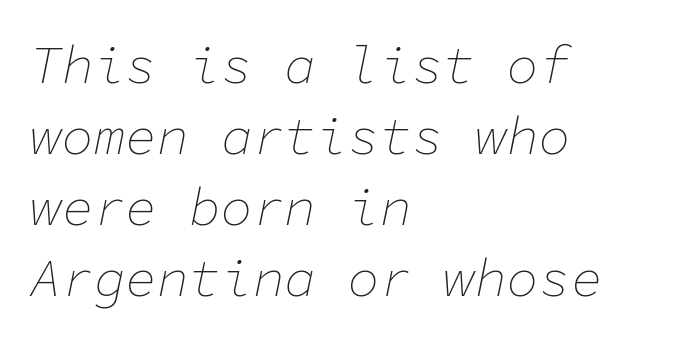
{"italic": "yes", "lean": "right", "slant_degrees": 11, "bold": "no", "weight": "thin", "width": "normal", "stroke_contrast": "low", "x_height": "medium", "monospaced": "yes", "underline": "no", "align": "left", "line_spacing": "normal", "line_spacing_ratio": 1.34, "letter_spacing": "normal", "letter_spacing_em": 0.0, "glyph_px": 53}
